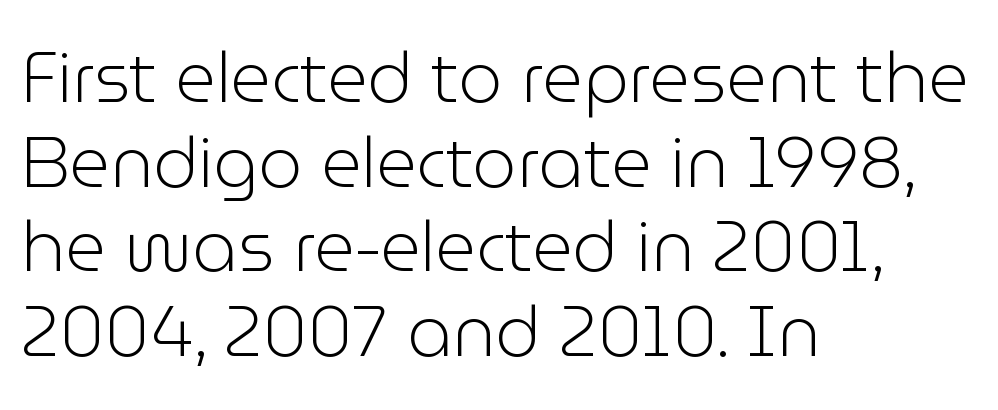
{"serif": "no", "italic": "no", "bold": "no", "weight": "light", "width": "normal", "stroke_contrast": "low", "x_height": "medium", "monospaced": "no", "underline": "no", "align": "left", "line_spacing_ratio": 1.21, "letter_spacing": "normal", "letter_spacing_em": 0.0, "glyph_px": 70}
